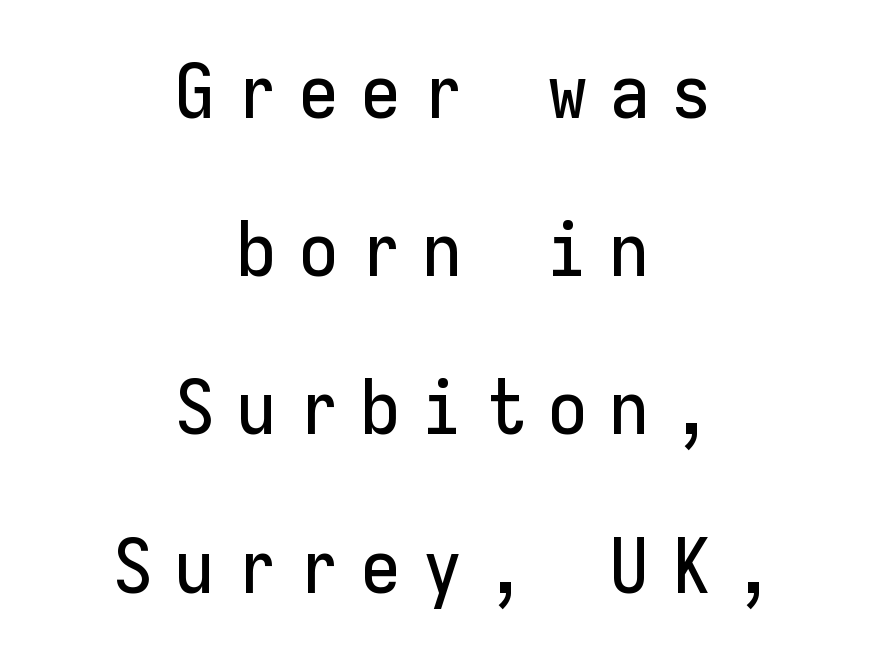
{"serif": "no", "italic": "no", "width": "normal", "stroke_contrast": "low", "x_height": "medium", "monospaced": "yes", "underline": "no", "align": "center", "line_spacing": "loose", "line_spacing_ratio": 2.11, "letter_spacing": "wide", "letter_spacing_em": 0.28, "glyph_px": 75}
